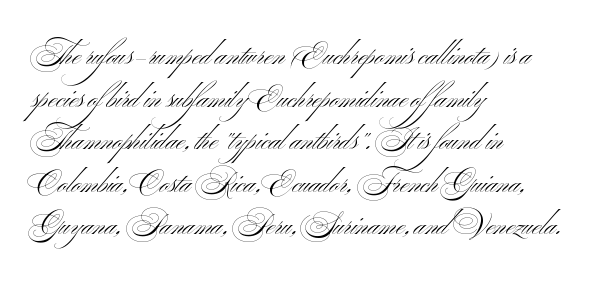
The image shows 28 px light, wide sans-serif type; set left-aligned, normal line spacing (1.52x), normal letter spacing, not underlined; medium stroke contrast and a small x-height.
